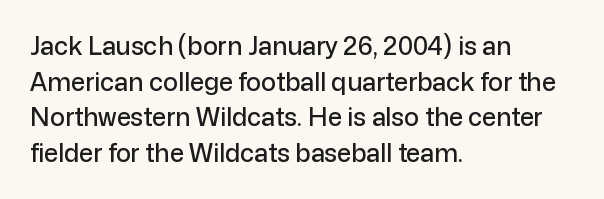
Q: Is the text italic (slanted)? A: No, it is upright.
Q: Is the text underlined? A: No.
Q: How is the paragraph aligned? A: Left-aligned.
Q: Is the spacing between letters normal or unusually wide? A: Normal.
Q: Is the spacing between lines tight, normal or loose? A: Normal.
